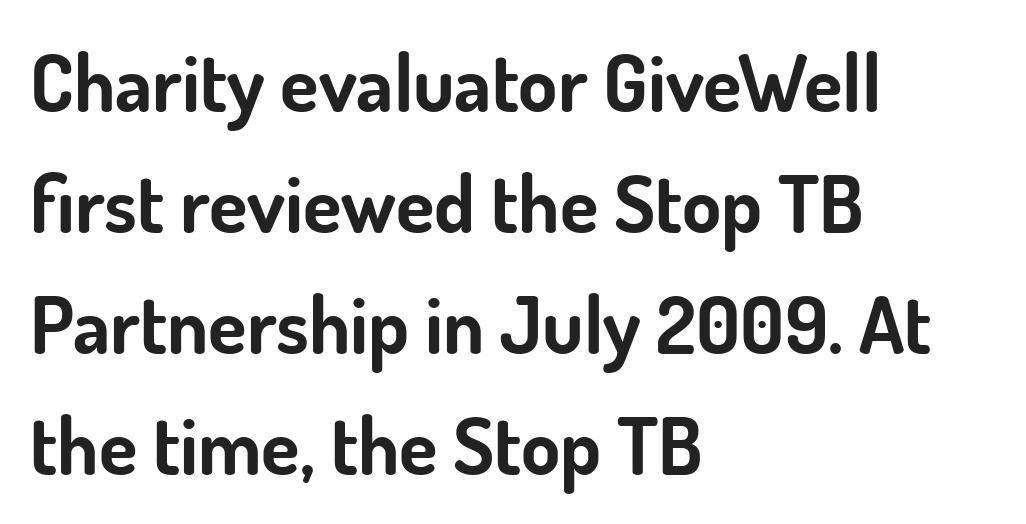
{"serif": "no", "italic": "no", "bold": "yes", "weight": "bold", "width": "normal", "stroke_contrast": "low", "x_height": "small", "monospaced": "no", "underline": "no", "align": "left", "line_spacing": "normal", "line_spacing_ratio": 1.53, "letter_spacing": "normal", "letter_spacing_em": 0.0, "glyph_px": 79}
